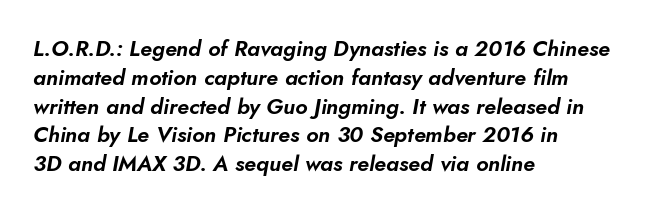
Visually the block forms a straight wall on the left and a jagged coastline on the right. The passage shown has conventional tracking throughout. The words here are not underlined. Does the lettering tilt? It does — this is italic.
